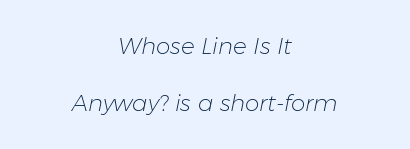
Underline: absent. This sample uses an oblique cut, with every glyph tilted off the vertical. Compared with typical paragraphs, the rows here are farther apart. Does extra space separate the letters? No, they use regular spacing. Counters stay open thanks to moderate or lighter strokes.
